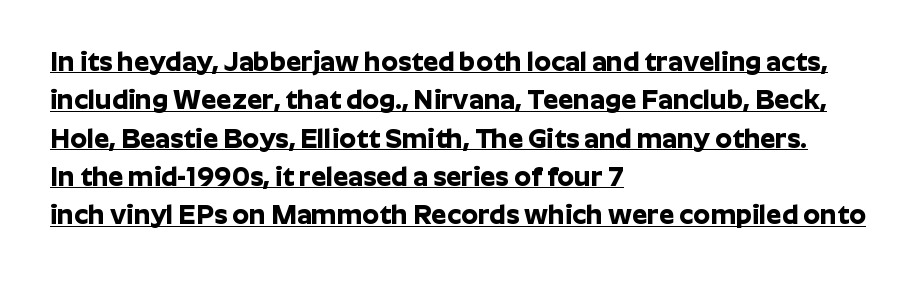
Look at the tracking — it's just the regular setting, nothing added. This sample uses an upright cut, with every glyph sitting square on the baseline. Horizontally, the lines are justified to the leading edge only. Weight check: bold — yes, fully. Each line of the rendering has a horizontal stroke beneath the glyphs. The rendering uses a moderate line-height, typical for paragraphs.
